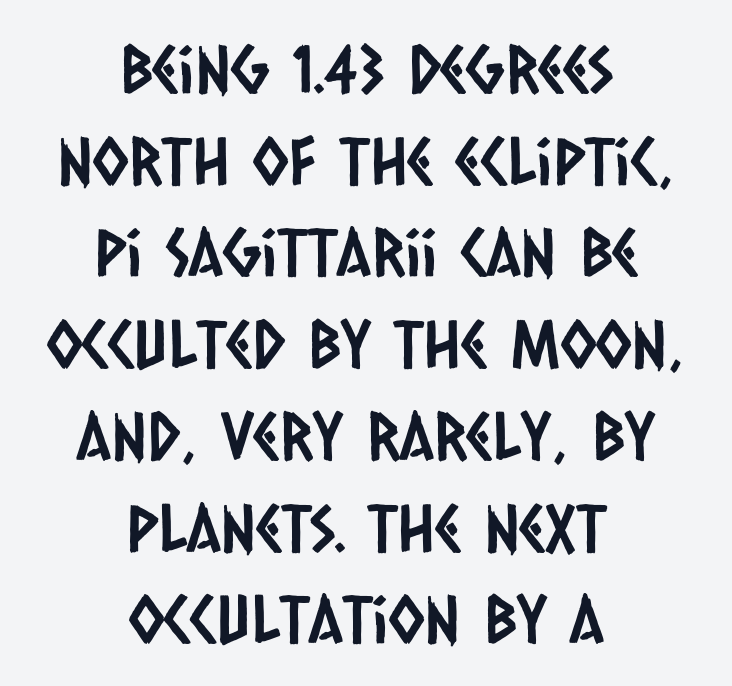
{"serif": "no", "width": "condensed", "stroke_contrast": "low", "x_height": "large", "monospaced": "no", "underline": "no", "align": "center", "line_spacing": "normal", "line_spacing_ratio": 1.39, "letter_spacing": "normal", "letter_spacing_em": 0.0, "glyph_px": 66}
